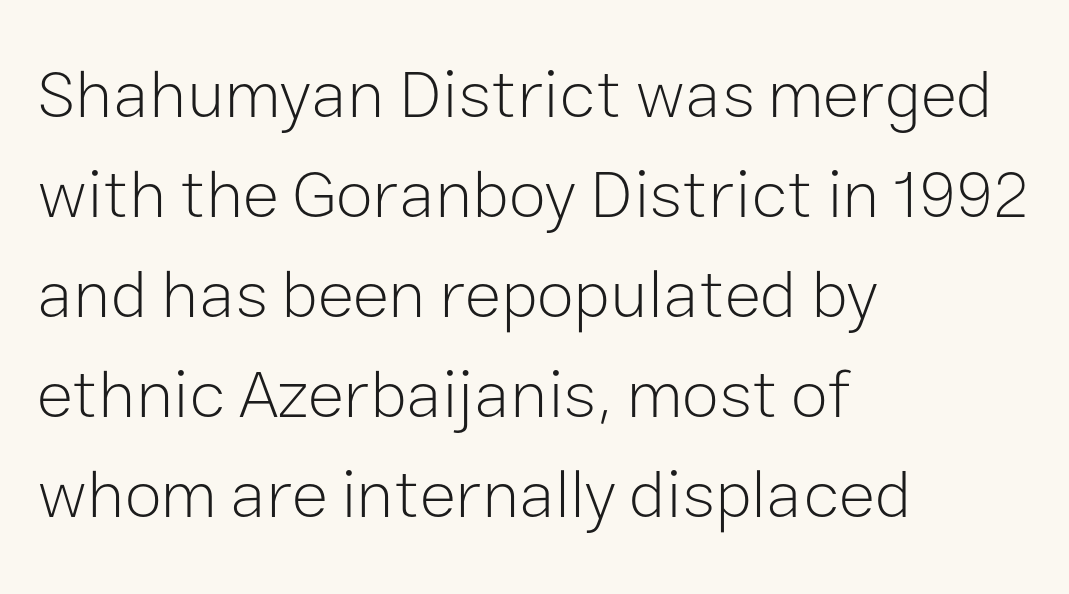
The image shows 68 px light sans-serif type, upright; set left-aligned, normal line spacing (1.47x), normal letter spacing, not underlined; low stroke contrast and a medium x-height.
